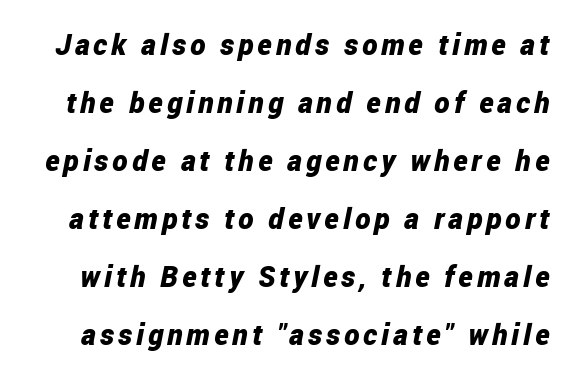
The vertical gap from one line to the next is large. Spacing verdict: proportional, widths tailored to each character. Type without underlining. On the weight axis this lands at bold, roughly 700.
